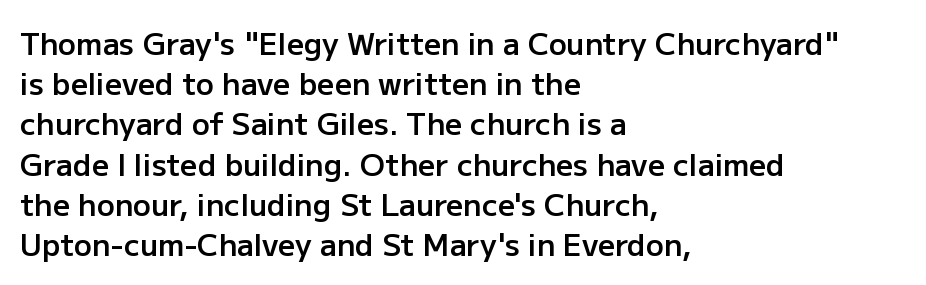
Q: Is the text bold? A: Semi-bold.
Q: Is the text italic (slanted)? A: No, it is upright.
Q: Is the typeface a serif or a sans-serif typeface? A: Sans-serif.
Q: Is the text underlined? A: No.
Q: How is the paragraph aligned? A: Left-aligned.
Q: Is the spacing between letters normal or unusually wide? A: Normal.
Q: Is the spacing between lines tight, normal or loose? A: Normal.
Q: Width (condensed, normal, or wide)? A: Normal.
Q: Stroke contrast? A: Low.
Q: x-height? A: Medium.
Q: Monospaced? A: No.
